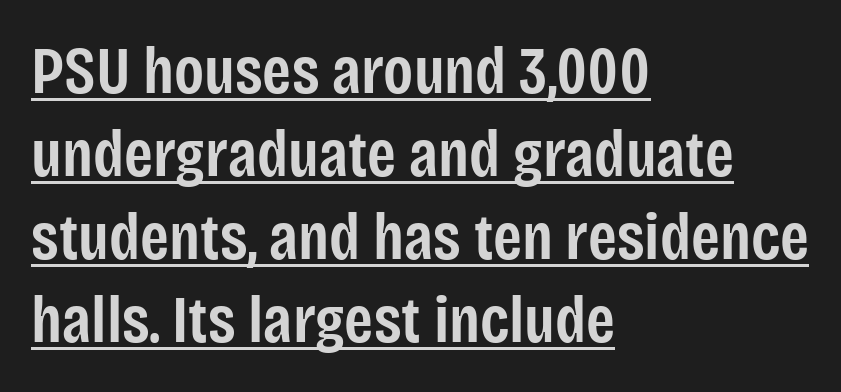
Q: Is the text bold? A: Semi-bold.
Q: Is the text italic (slanted)? A: No, it is upright.
Q: Is the typeface a serif or a sans-serif typeface? A: Sans-serif.
Q: Is the text underlined? A: Yes.
Q: How is the paragraph aligned? A: Left-aligned.
Q: Is the spacing between letters normal or unusually wide? A: Normal.
Q: Is the spacing between lines tight, normal or loose? A: Normal.
Q: Width (condensed, normal, or wide)? A: Condensed.
Q: Stroke contrast? A: Low.
Q: x-height? A: Large.
Q: Monospaced? A: No.
